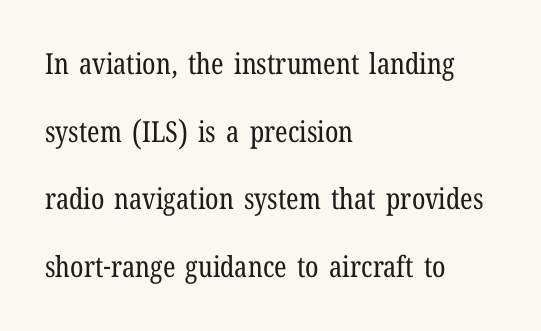
{"serif": "yes", "italic": "no", "bold": "no", "weight": "regular", "width": "condensed", "stroke_contrast": "low", "x_height": "medium", "monospaced": "no", "underline": "no", "align": "left", "line_spacing": "loose", "line_spacing_ratio": 2.33, "letter_spacing": "normal", "letter_spacing_em": 0.0, "glyph_px": 29}
